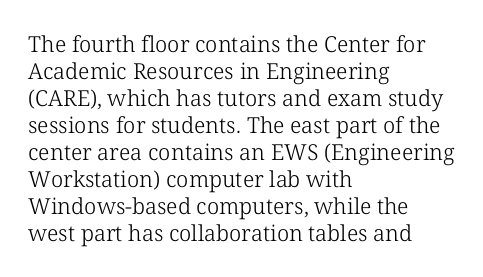
Beneath every word, the page is bare. The lettering holds an erect, upright posture throughout. Caption: face not bold, strokes unweighted. The gaps between neighbouring characters are ordinary and unremarkable.
